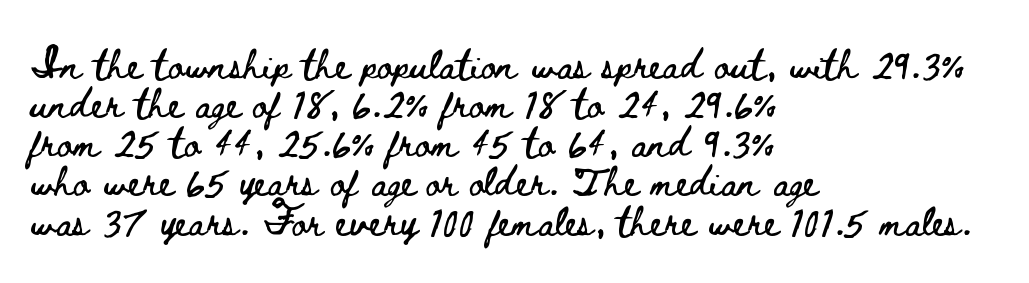
{"width": "wide", "stroke_contrast": "low", "x_height": "small", "monospaced": "no", "underline": "no", "align": "left", "line_spacing": "normal", "line_spacing_ratio": 1.35, "letter_spacing": "normal", "letter_spacing_em": 0.0, "glyph_px": 29}
